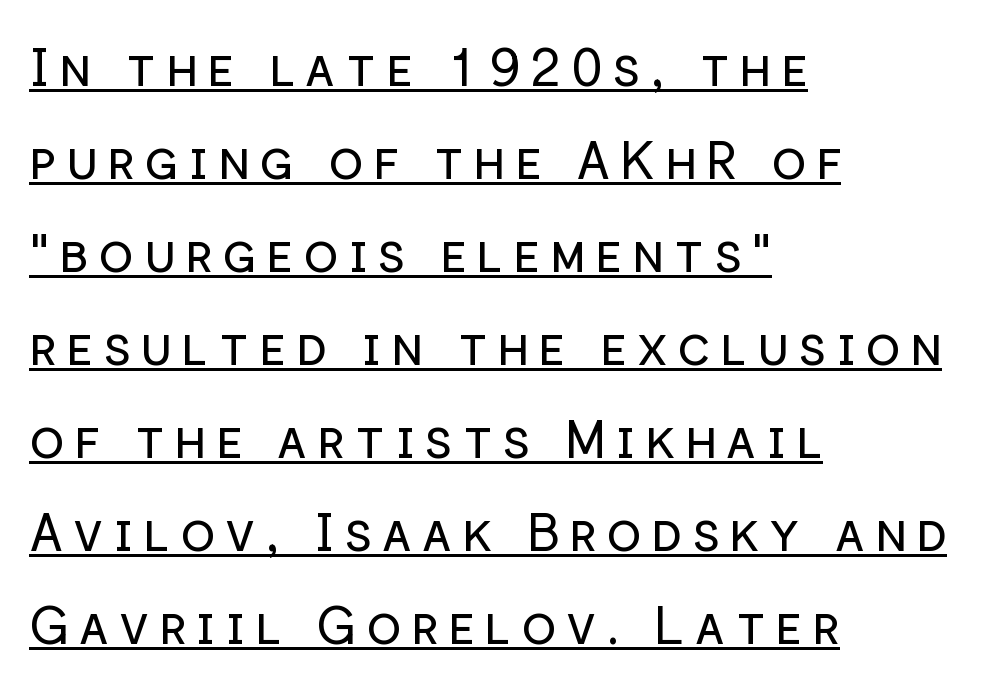
{"serif": "no", "italic": "no", "bold": "no", "weight": "regular", "width": "normal", "stroke_contrast": "low", "x_height": "medium", "monospaced": "no", "underline": "yes", "align": "left", "line_spacing_ratio": 1.79, "glyph_px": 52}
